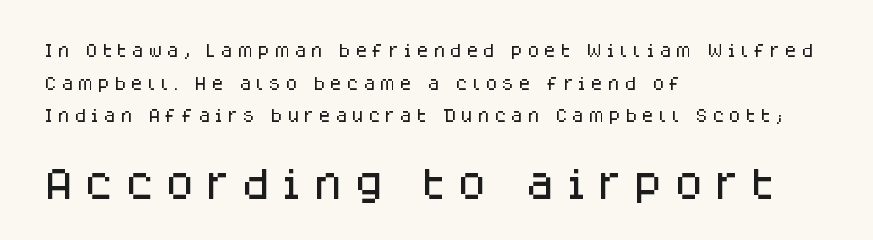
Q: Is the text italic (slanted)? A: No, it is upright.
Q: Is the typeface a serif or a sans-serif typeface? A: Sans-serif.
Q: Is the text underlined? A: No.
Q: How is the paragraph aligned? A: Left-aligned.
Q: Is the spacing between letters normal or unusually wide? A: Unusually wide.
Q: Is the spacing between lines tight, normal or loose? A: Loose.
Q: Which block of text is set in a larger size, the first (top) or the second (bottom)? A: The second (bottom) one.
Q: Width (condensed, normal, or wide)? A: Normal.
Q: Stroke contrast? A: Low.
Q: x-height? A: Large.
Q: Monospaced? A: No.
